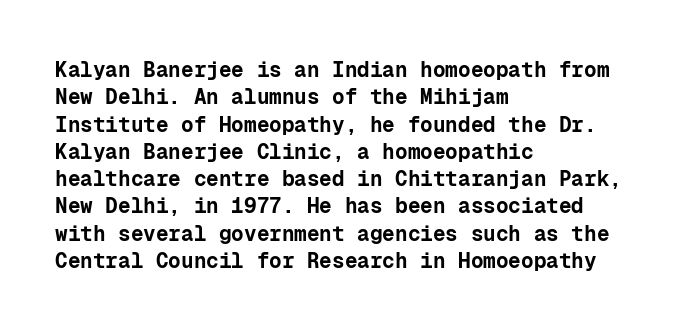
{"italic": "no", "bold": "yes", "underline": "no", "align": "left", "line_spacing": "normal", "line_spacing_ratio": 1.3, "letter_spacing": "normal", "letter_spacing_em": 0.0, "glyph_px": 21}
